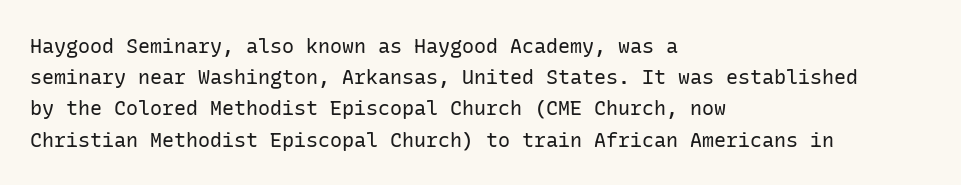
The image shows 20 px text type, upright; set left-aligned, normal line spacing (1.56x), normal letter spacing, not underlined.
